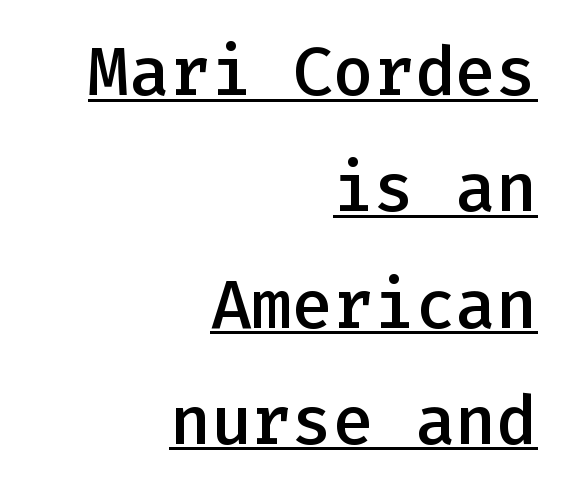
The glyphs in this specimen are sans serif. Looks like terminal output: every glyph gets an equal slot. I'd describe the lettering as semibold — firm but not a full bold. Between one letter and the next there's only the usual sliver of space.
